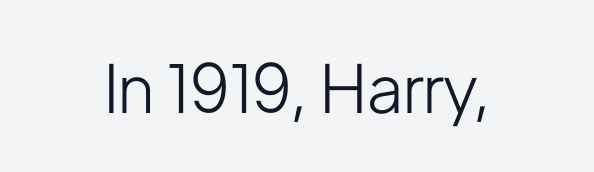
The image shows 66 px light, condensed sans-serif type, upright; set normal letter spacing, not underlined; low stroke contrast and a medium x-height.
